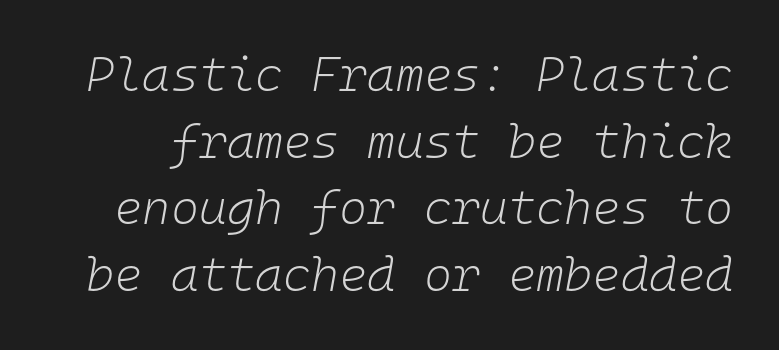
Q: Is the text bold? A: No.
Q: Is the text italic (slanted)? A: Yes, it leans right by about 10 degrees.
Q: Is the text underlined? A: No.
Q: Is the spacing between letters normal or unusually wide? A: Normal.
Q: Is the spacing between lines tight, normal or loose? A: Normal.
Q: Width (condensed, normal, or wide)? A: Normal.
Q: Stroke contrast? A: Low.
Q: x-height? A: Medium.
Q: Monospaced? A: Yes.
